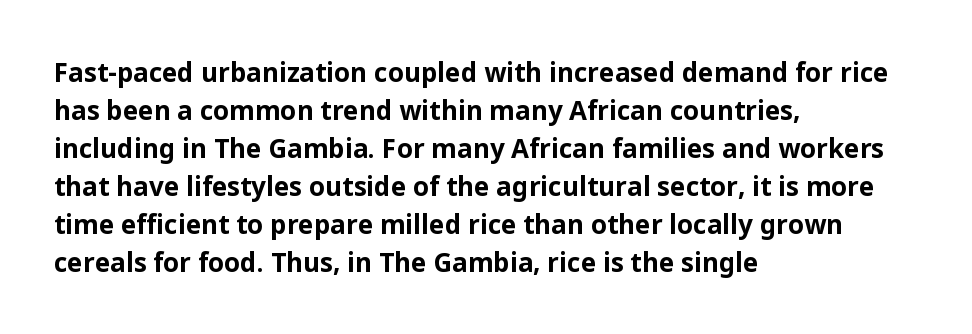
The image shows 26 px bold type, upright; set left-aligned, normal line spacing (1.46x), normal letter spacing, not underlined.
